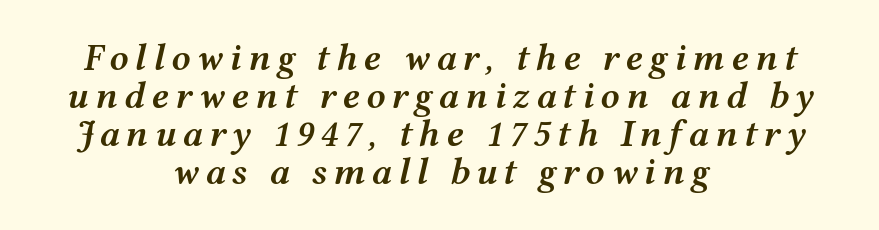
The image shows 38 px semibold, wide type, italic (leaning right); set centered, tight line spacing (1.0x), not underlined; medium stroke contrast and a medium x-height.
